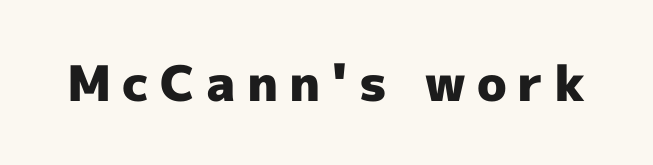
Q: Is the text bold? A: Yes.
Q: Is the text italic (slanted)? A: No, it is upright.
Q: Is the typeface a serif or a sans-serif typeface? A: Sans-serif.
Q: Is the text underlined? A: No.
Q: Is the spacing between letters normal or unusually wide? A: Unusually wide.
Q: Width (condensed, normal, or wide)? A: Normal.
Q: x-height? A: Medium.
Q: Monospaced? A: No.
